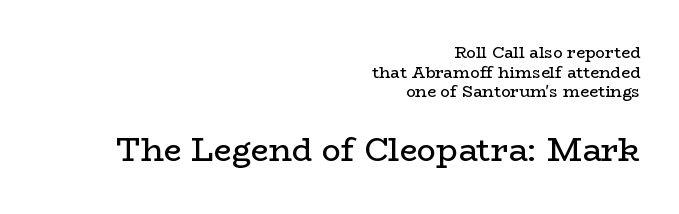
The image shows 32 px regular-weight, wide serif type, upright; set right-aligned, line spacing 1.23x, normal letter spacing, not underlined; the second (bottom) block is 2.0x larger; low stroke contrast and a medium x-height.
